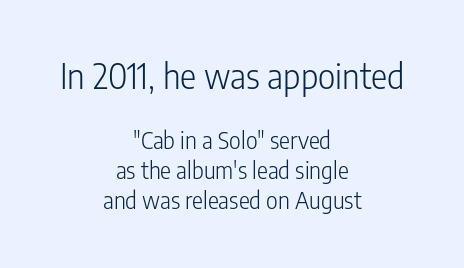
Q: Is the text bold? A: No.
Q: Is the text italic (slanted)? A: No, it is upright.
Q: Is the typeface a serif or a sans-serif typeface? A: Sans-serif.
Q: Is the text underlined? A: No.
Q: How is the paragraph aligned? A: Centered.
Q: Is the spacing between letters normal or unusually wide? A: Normal.
Q: Is the spacing between lines tight, normal or loose? A: Normal.
Q: Which block of text is set in a larger size, the first (top) or the second (bottom)? A: The first (top) one.
Q: Width (condensed, normal, or wide)? A: Condensed.
Q: Stroke contrast? A: Low.
Q: x-height? A: Medium.
Q: Monospaced? A: No.
